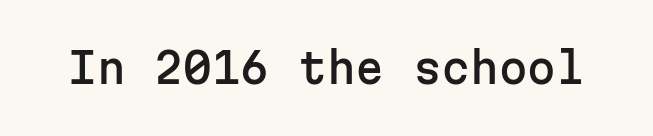
The letterforms sit shoulder to shoulder at normal distance. Any mark beneath the type? The region is blank. The type sits square on the baseline with zero lean. The text was rendered using a sans face with plain stroke endings. Every character here occupies the same horizontal width, giving the sample a typewriter-like rhythm.
